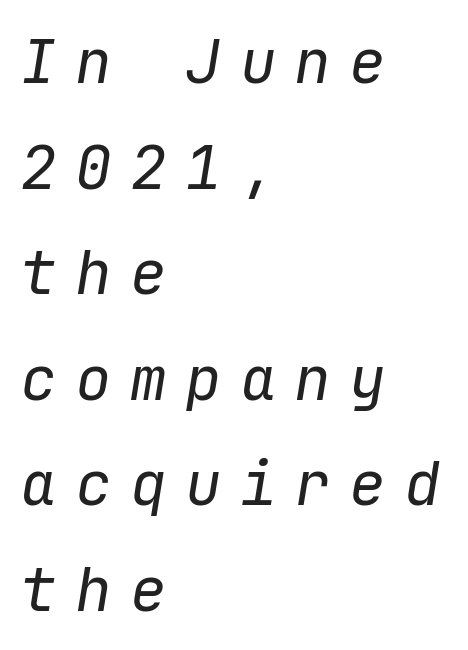
{"italic": "yes", "lean": "right", "slant_degrees": 9, "bold": "no", "weight": "regular", "width": "normal", "stroke_contrast": "low", "x_height": "medium", "monospaced": "yes", "underline": "no", "align": "left", "line_spacing_ratio": 1.73, "letter_spacing": "wide", "letter_spacing_em": 0.3, "glyph_px": 61}
